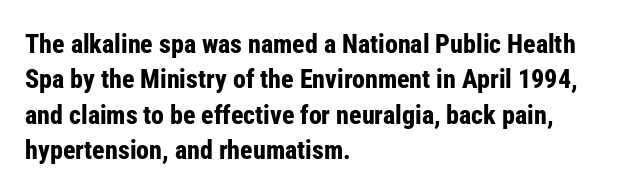
Q: Is the text bold? A: Yes.
Q: Is the text italic (slanted)? A: No, it is upright.
Q: Is the text underlined? A: No.
Q: How is the paragraph aligned? A: Left-aligned.
Q: Is the spacing between letters normal or unusually wide? A: Normal.
Q: Is the spacing between lines tight, normal or loose? A: Normal.
